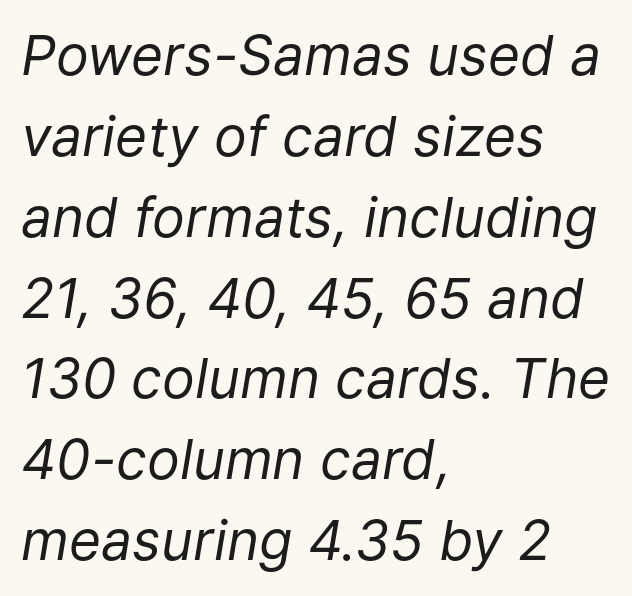
The image shows 55 px regular-weight type, italic (leaning right); set left-aligned, normal line spacing (1.47x), normal letter spacing, not underlined; low stroke contrast and a medium x-height.
